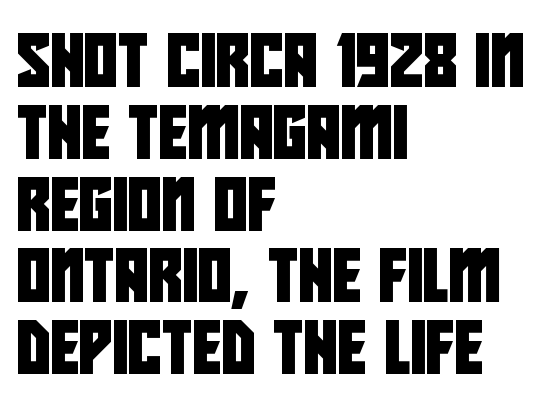
{"serif": "no", "width": "condensed", "stroke_contrast": "low", "x_height": "large", "monospaced": "no", "underline": "no", "align": "left", "line_spacing": "normal", "line_spacing_ratio": 1.38, "letter_spacing": "normal", "letter_spacing_em": 0.0, "glyph_px": 52}
